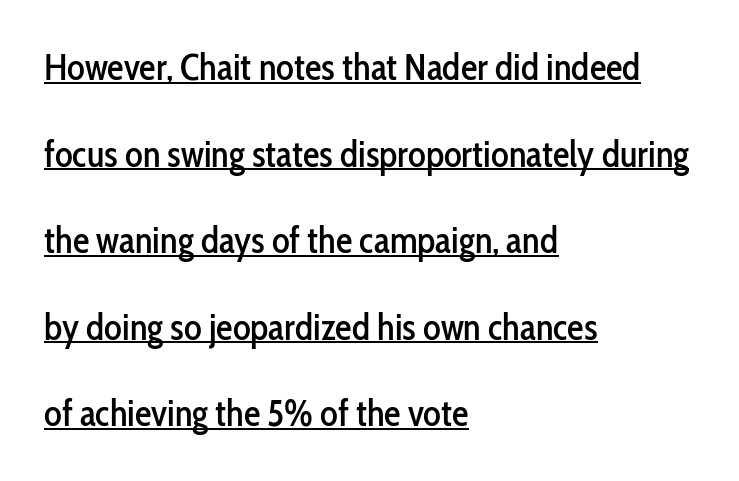
Varying glyph widths throughout — classic text-font behaviour. Vertical spacing — loose. Type style note: lacks serifs. Quick note: underline on.
